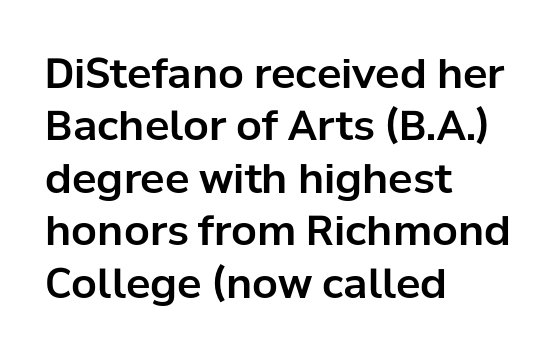
{"serif": "no", "italic": "no", "width": "normal", "stroke_contrast": "low", "x_height": "medium", "monospaced": "no", "underline": "no", "align": "left", "line_spacing": "normal", "line_spacing_ratio": 1.28, "letter_spacing": "normal", "letter_spacing_em": 0.0, "glyph_px": 41}
